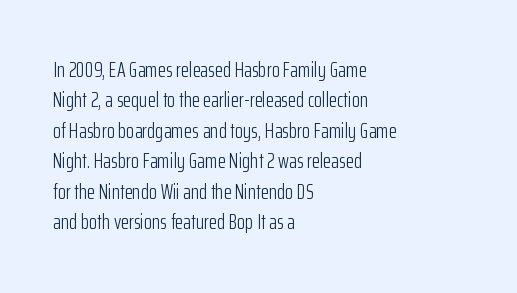
The image shows 21 px text type, upright; set left-aligned, normal line spacing (1.45x), normal letter spacing, not underlined.
